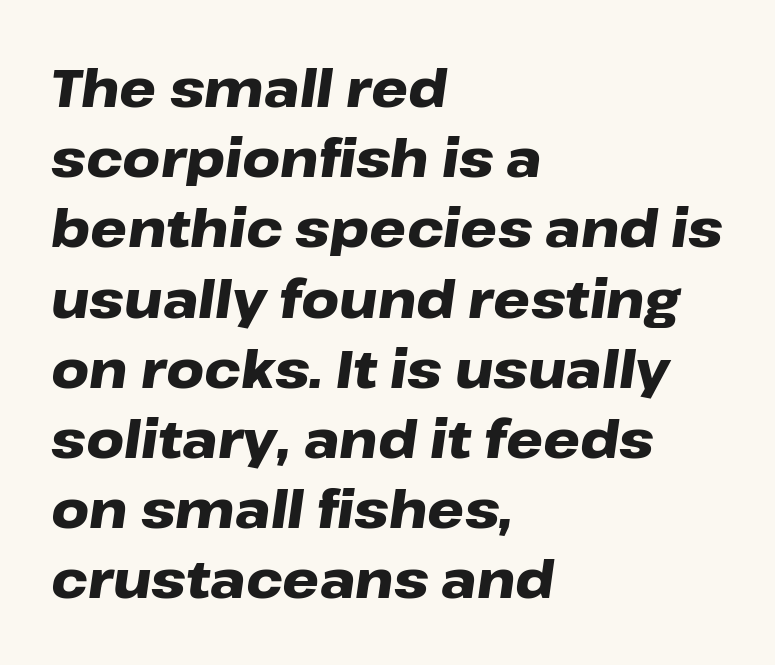
How would I describe the line gaps? Plain and ordinary. Yep, that's italic — everything's leaning. A classic flush-left, rag-right setting is used for this passage. Character widths vary here, with narrow letters taking less room than wide ones.
